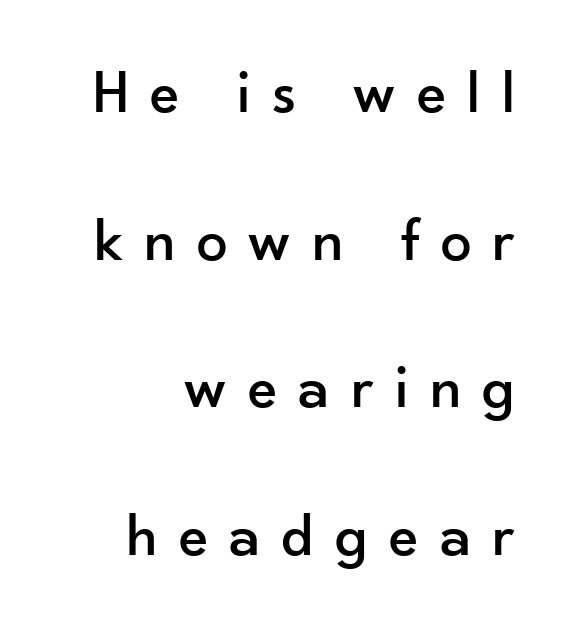
Tracking value appears strongly positive — letters spread wide. Letterform terminals end flat and unadorned throughout the passage. These lines are rendered in a variable-pitch font. Check the space under the baseline: it is left empty.
